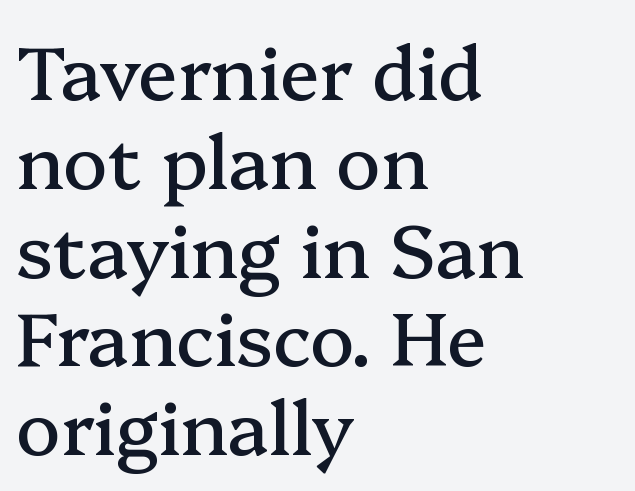
The horizontal fit of the characters is conventional and even. Layout note: lines flush left. No word sits above an underline. The glyphs in this specimen are seriffed. A roman cut, with each character standing at attention.
